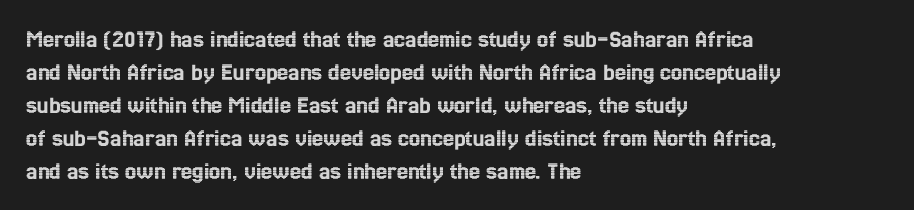
Q: Is the text italic (slanted)? A: No, it is upright.
Q: Is the text underlined? A: No.
Q: How is the paragraph aligned? A: Left-aligned.
Q: Is the spacing between letters normal or unusually wide? A: Normal.
Q: Is the spacing between lines tight, normal or loose? A: Normal.
